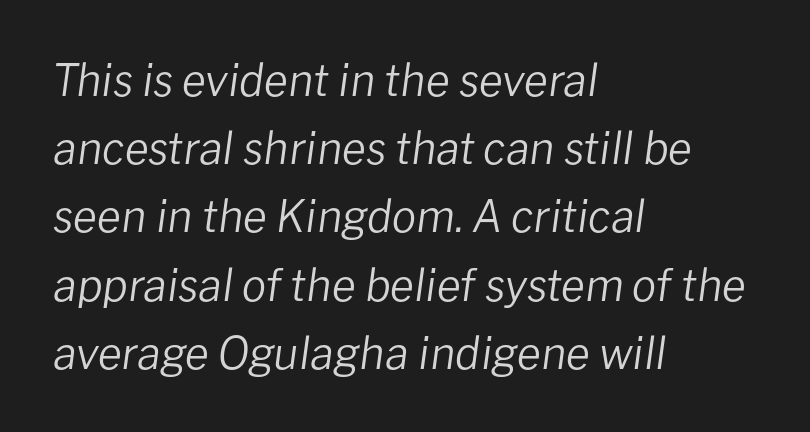
The image shows 44 px regular-weight type, italic (leaning right); set left-aligned, normal line spacing (1.55x), normal letter spacing, not underlined; low stroke contrast and a medium x-height.
